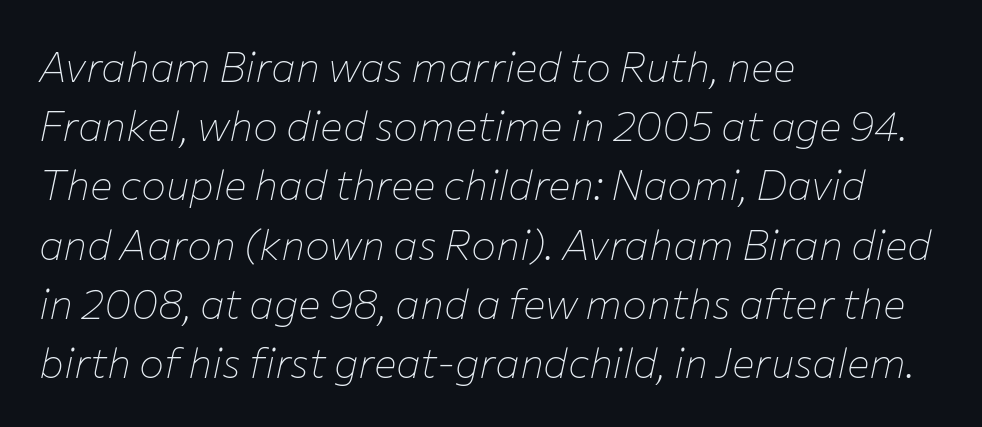
The image shows 42 px thin type, italic (leaning right); set left-aligned, normal line spacing (1.41x), normal letter spacing, not underlined; low stroke contrast and a medium x-height.
